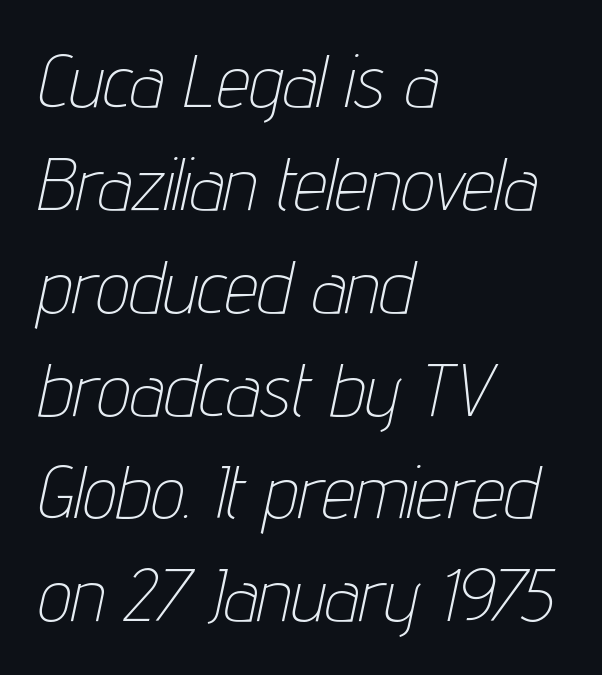
Q: Is the text bold? A: No.
Q: Is the text italic (slanted)? A: Yes, it leans right by about 12 degrees.
Q: Is the text underlined? A: No.
Q: How is the paragraph aligned? A: Left-aligned.
Q: Is the spacing between letters normal or unusually wide? A: Normal.
Q: Is the spacing between lines tight, normal or loose? A: Normal.
Q: Width (condensed, normal, or wide)? A: Condensed.
Q: Stroke contrast? A: Low.
Q: x-height? A: Medium.
Q: Monospaced? A: No.
